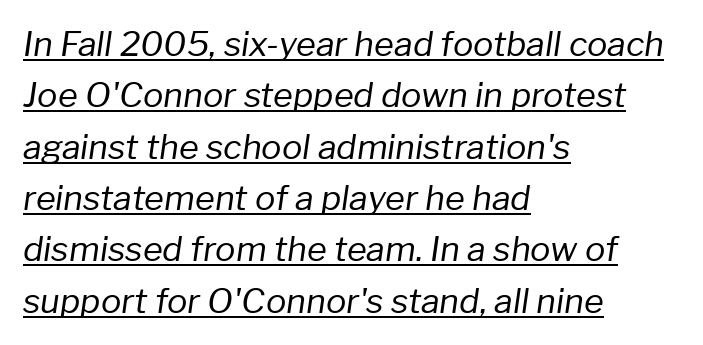
The image shows 34 px regular-weight type, italic (leaning right); set left-aligned, normal line spacing (1.51x), normal letter spacing, underlined; low stroke contrast and a medium x-height.
